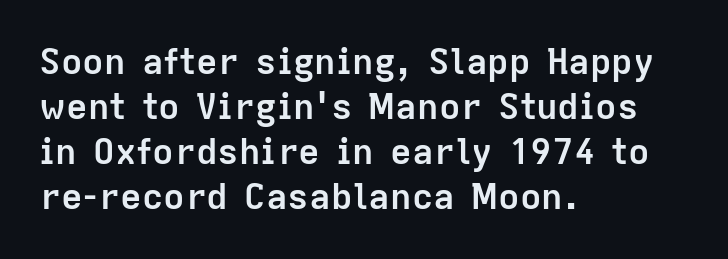
The image shows 36 px semibold sans-serif type, upright; set left-aligned, normal line spacing (1.25x), normal letter spacing, not underlined; low stroke contrast and a medium x-height.
